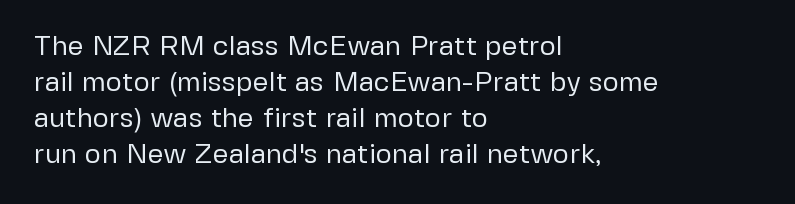
The image shows 28 px regular-weight sans-serif type, upright; set left-aligned, normal line spacing (1.29x), normal letter spacing, not underlined; low stroke contrast and a medium x-height.
